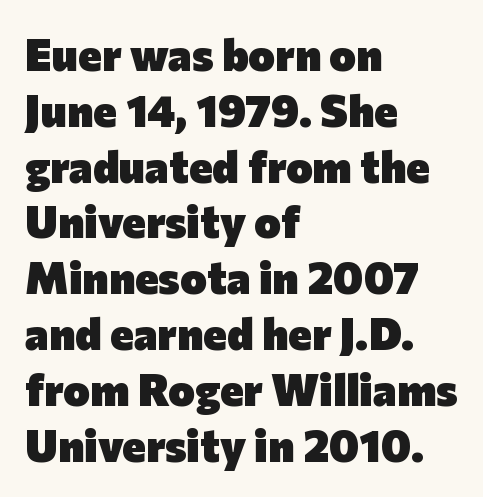
The image shows 45 px heavy sans-serif type, upright; set left-aligned, line spacing 1.24x, normal letter spacing, not underlined; low stroke contrast and a medium x-height.
